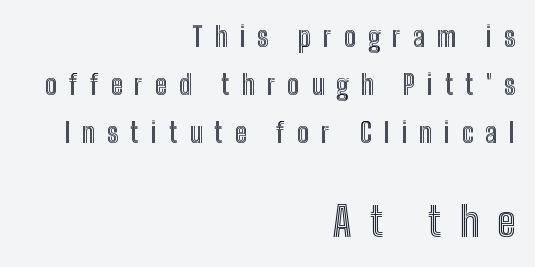
Characters follow at a spacing far wider than the type designer built in. Teacher's note: observe the even right margin — that is flush-right alignment. Each letter keeps its own natural width here, so spacing adapts to shape. The letters stand upright; this is a roman face. The baseline area is clear.
